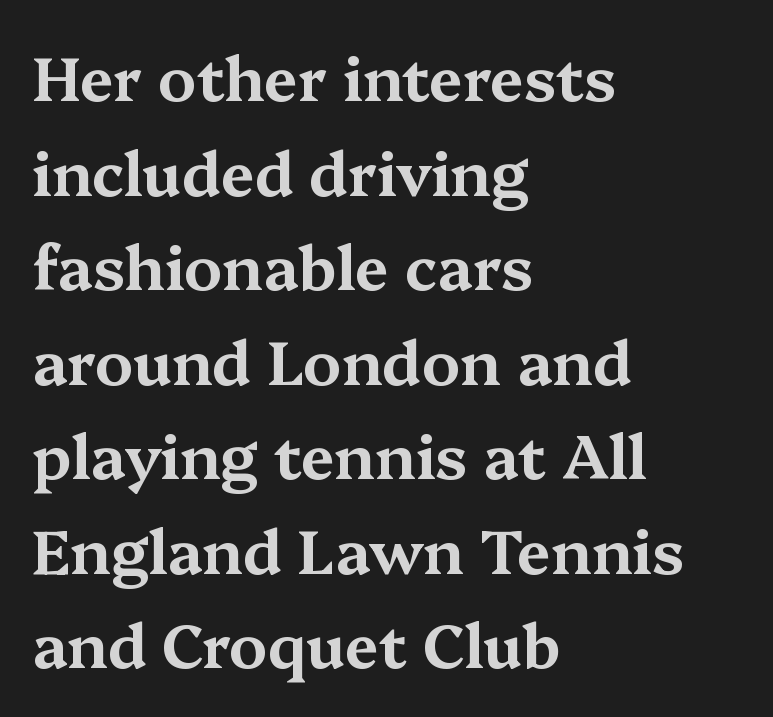
The image shows 61 px wide serif type, upright; set left-aligned, normal line spacing (1.55x), normal letter spacing, not underlined; medium stroke contrast and a medium x-height.
